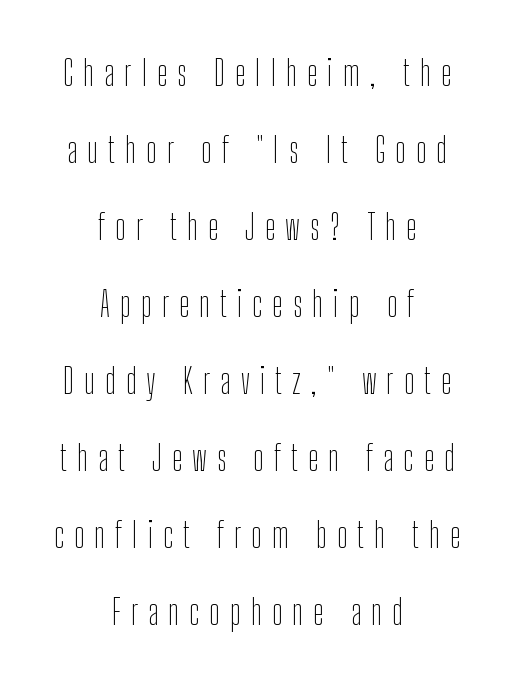
{"serif": "no", "italic": "no", "bold": "no", "weight": "thin", "width": "condensed", "stroke_contrast": "low", "x_height": "medium", "monospaced": "no", "underline": "no", "align": "center", "line_spacing": "loose", "line_spacing_ratio": 2.2, "letter_spacing": "wide", "letter_spacing_em": 0.29, "glyph_px": 35}
